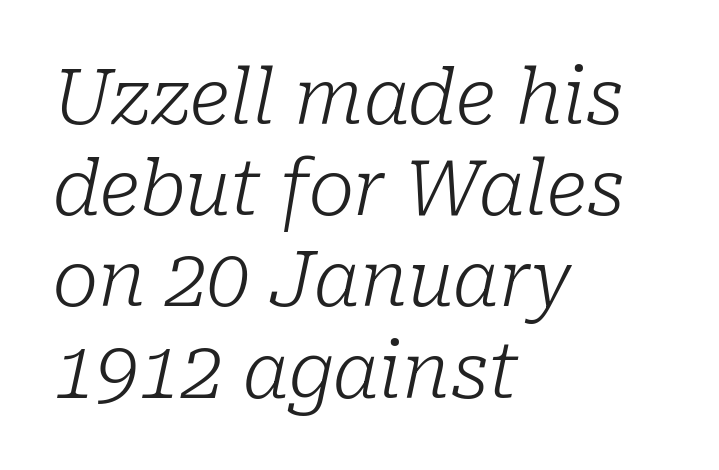
This is oblique type, the kind used for emphasis or titles. These lines are rendered in a variable-pitch font. The letterforms sit at book weight or below. The face used here is rendered with its standard letterfit.
